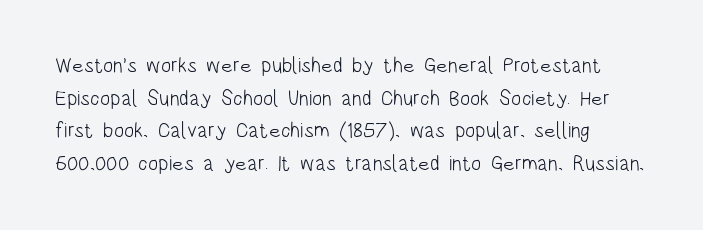
A light-to-regular cut is what we see here. Words appear dense and cohesive because spacing is normal. The lettering stays uniformly vertical, giving the passage a roman look. Plain, unruled lines of type. Quick note: interline space is typical.
